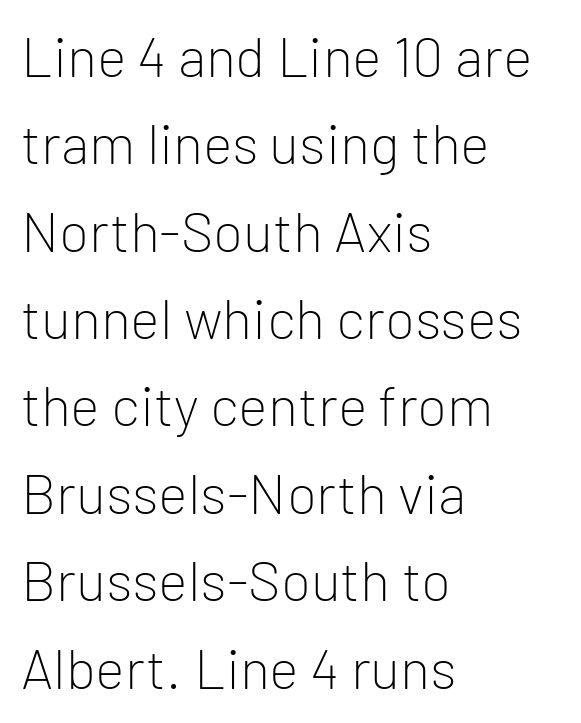
Underlining? Definitely not there. A student would call this left alignment; a typographer would say flush left, rag right. Think of a printed novel: that variable character pitch is what you see here. Letter spacing: default. What kind of face is this? One without serifs — a sans. The designer left line spacing at the default.
